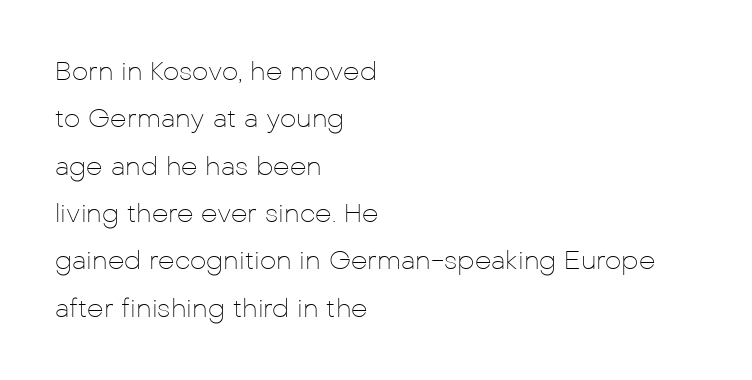
{"italic": "no", "bold": "no", "underline": "no", "align": "left", "line_spacing_ratio": 1.82, "letter_spacing": "normal", "letter_spacing_em": 0.0, "glyph_px": 26}
